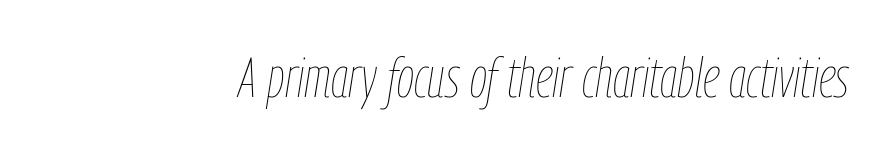
{"italic": "yes", "lean": "right", "slant_degrees": 9, "bold": "no", "weight": "thin", "width": "condensed", "stroke_contrast": "low", "x_height": "medium", "monospaced": "no", "underline": "no", "letter_spacing": "normal", "letter_spacing_em": 0.0, "glyph_px": 56}
